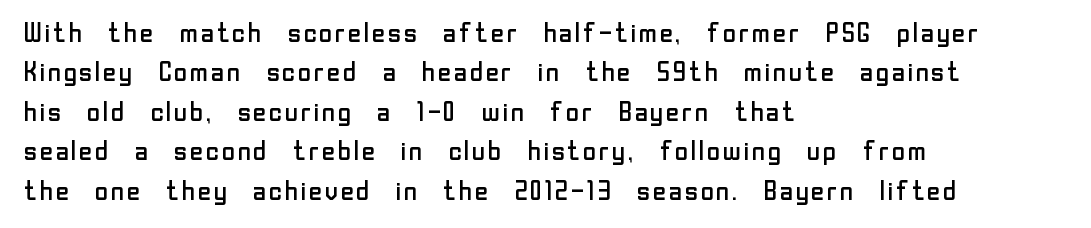
Quick note: not italic, upright. Is the stroke heavy? The answer is a plain regular-or-lighter. The setting favours the left margin, as ordinary paragraphs usually do. Has an underline been added? It has not. Tracking here is standard; glyphs follow each other at the usual distance. Line spacing here is normal.
